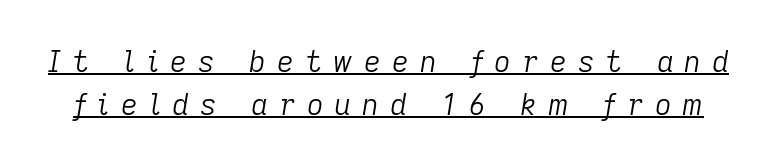
{"italic": "yes", "lean": "right", "slant_degrees": 9, "bold": "no", "weight": "light", "width": "normal", "stroke_contrast": "low", "x_height": "medium", "monospaced": "no", "underline": "yes", "line_spacing": "normal", "line_spacing_ratio": 1.48, "letter_spacing": "wide", "letter_spacing_em": 0.38, "glyph_px": 29}
